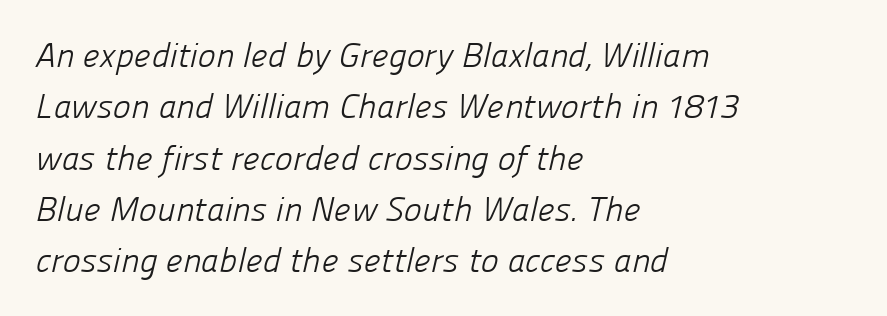
{"serif": "no", "bold": "no", "weight": "light", "width": "normal", "stroke_contrast": "low", "x_height": "medium", "monospaced": "no", "underline": "no", "align": "left", "line_spacing": "normal", "line_spacing_ratio": 1.51, "letter_spacing": "normal", "letter_spacing_em": 0.0, "glyph_px": 34}
